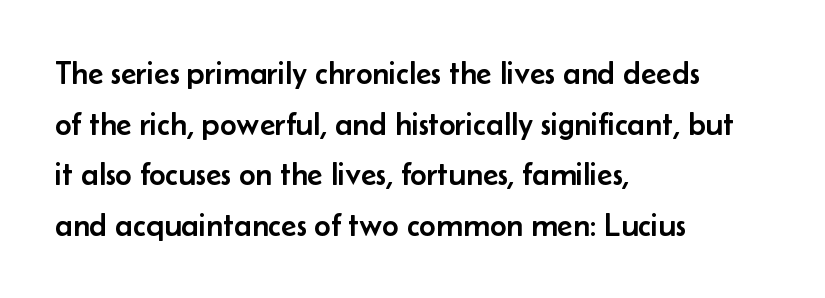
Q: Is the text italic (slanted)? A: No, it is upright.
Q: Is the typeface a serif or a sans-serif typeface? A: Sans-serif.
Q: Is the text underlined? A: No.
Q: How is the paragraph aligned? A: Left-aligned.
Q: Is the spacing between letters normal or unusually wide? A: Normal.
Q: Is the spacing between lines tight, normal or loose? A: Normal.
Q: Width (condensed, normal, or wide)? A: Normal.
Q: Stroke contrast? A: Low.
Q: x-height? A: Small.
Q: Monospaced? A: No.
